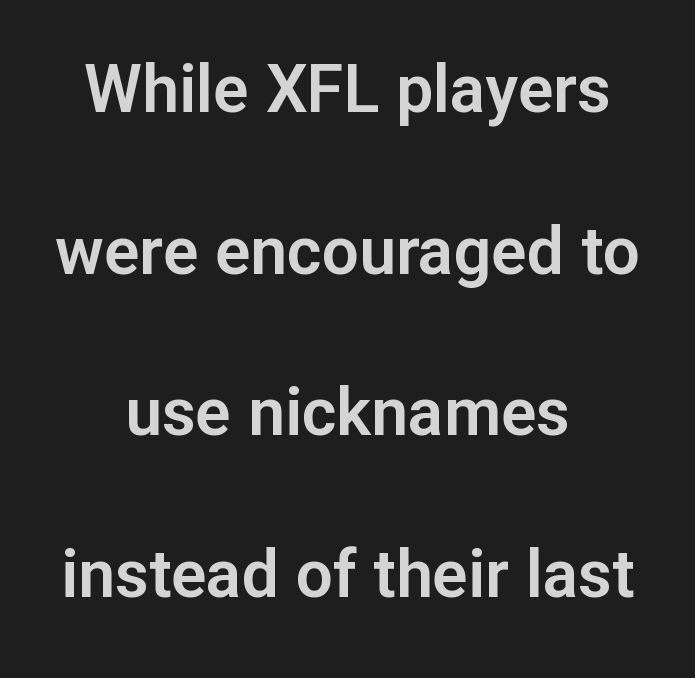
Q: Is the text italic (slanted)? A: No, it is upright.
Q: Is the typeface a serif or a sans-serif typeface? A: Sans-serif.
Q: Is the text underlined? A: No.
Q: How is the paragraph aligned? A: Centered.
Q: Is the spacing between letters normal or unusually wide? A: Normal.
Q: Is the spacing between lines tight, normal or loose? A: Loose.
Q: Width (condensed, normal, or wide)? A: Normal.
Q: Stroke contrast? A: Low.
Q: x-height? A: Medium.
Q: Monospaced? A: No.
